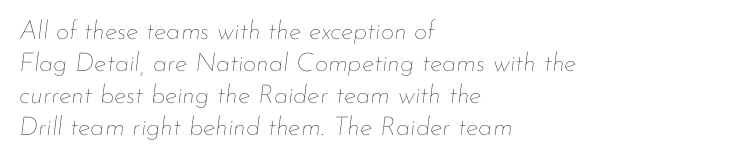
Q: Is the text bold? A: No.
Q: Is the text italic (slanted)? A: Yes, it leans right by about 7 degrees.
Q: Is the text underlined? A: No.
Q: How is the paragraph aligned? A: Left-aligned.
Q: Is the spacing between letters normal or unusually wide? A: Normal.
